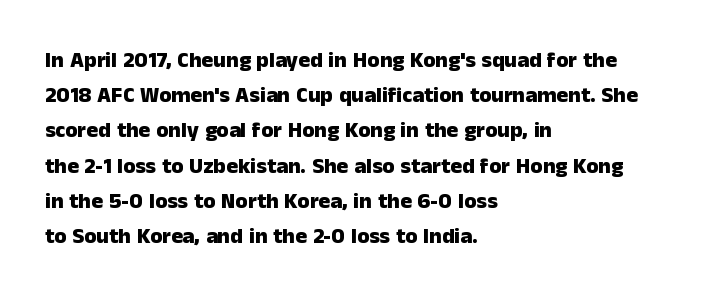
{"italic": "no", "bold": "yes", "underline": "no", "align": "left", "line_spacing": "normal", "line_spacing_ratio": 1.6, "letter_spacing": "normal", "letter_spacing_em": 0.0, "glyph_px": 22}
